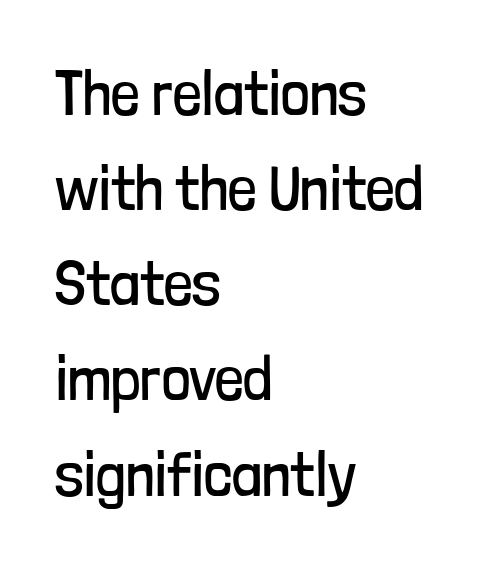
The image shows 63 px regular-weight, condensed sans-serif type, upright; set left-aligned, normal line spacing (1.51x), normal letter spacing, not underlined; low stroke contrast and a medium x-height.
